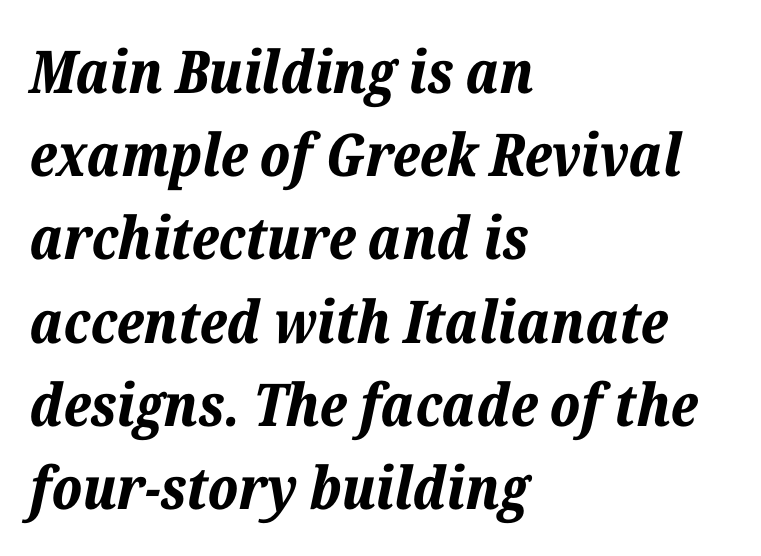
{"italic": "yes", "lean": "right", "slant_degrees": 12, "bold": "yes", "weight": "bold", "width": "normal", "stroke_contrast": "low", "x_height": "medium", "monospaced": "no", "underline": "no", "align": "left", "line_spacing": "normal", "line_spacing_ratio": 1.41, "letter_spacing": "normal", "letter_spacing_em": 0.0, "glyph_px": 59}
